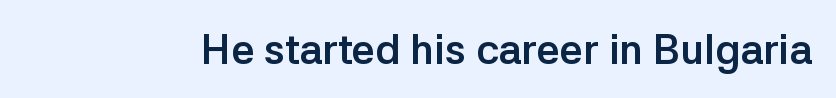
This rendering features lettering with no underline. These lines are rendered in a variable-pitch font. Regarding serifs, this sample does without them. Each glyph is drawn with heavy, bold strokes.
